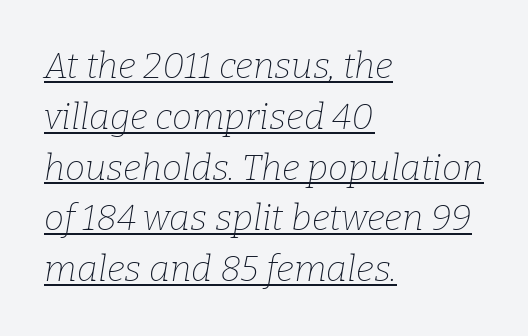
{"serif": "yes", "italic": "yes", "lean": "right", "slant_degrees": 9, "bold": "no", "weight": "thin", "width": "normal", "stroke_contrast": "low", "x_height": "medium", "monospaced": "no", "underline": "yes", "align": "left", "line_spacing": "normal", "line_spacing_ratio": 1.41, "letter_spacing": "normal", "letter_spacing_em": 0.0, "glyph_px": 36}
